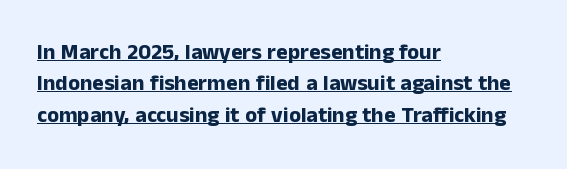
Q: Is the text bold? A: Yes.
Q: Is the text italic (slanted)? A: No, it is upright.
Q: Is the text underlined? A: Yes.
Q: How is the paragraph aligned? A: Left-aligned.
Q: Is the spacing between letters normal or unusually wide? A: Normal.
Q: Is the spacing between lines tight, normal or loose? A: Normal.
